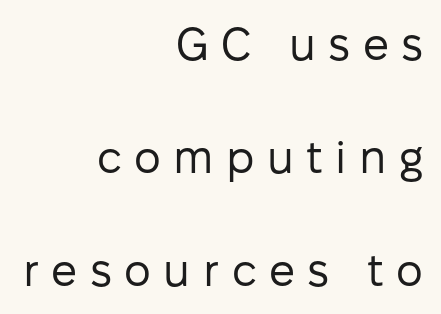
Q: Is the text bold? A: No.
Q: Is the text italic (slanted)? A: No, it is upright.
Q: Is the typeface a serif or a sans-serif typeface? A: Sans-serif.
Q: Is the text underlined? A: No.
Q: How is the paragraph aligned? A: Right-aligned.
Q: Is the spacing between letters normal or unusually wide? A: Unusually wide.
Q: Is the spacing between lines tight, normal or loose? A: Loose.
Q: Width (condensed, normal, or wide)? A: Normal.
Q: Stroke contrast? A: Low.
Q: x-height? A: Medium.
Q: Monospaced? A: No.
